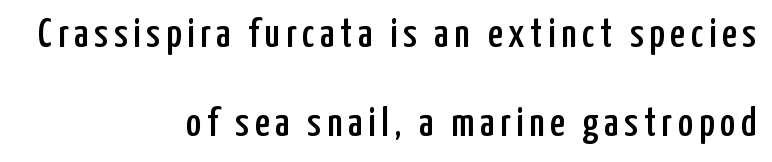
{"serif": "no", "italic": "no", "width": "condensed", "stroke_contrast": "low", "x_height": "medium", "monospaced": "no", "underline": "no", "align": "right", "line_spacing": "loose", "line_spacing_ratio": 2.18, "glyph_px": 41}
